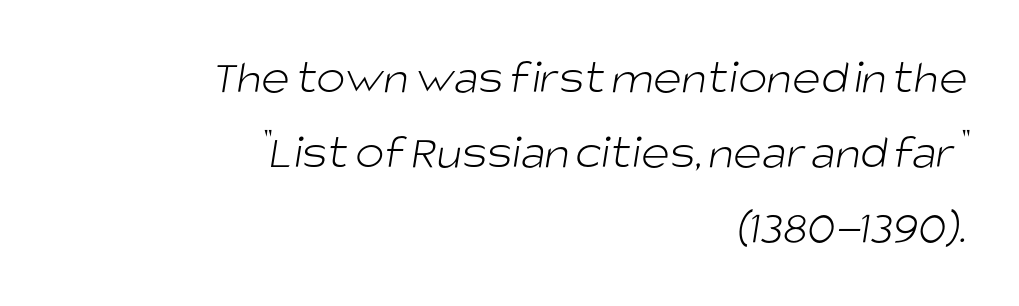
Type style note: lacks serifs. Leading matches the norm, producing a regular column. These lines stack with their right ends in a neat column. Heaviness? Minimal to ordinary, like unemphasized prose. Think of a printed novel: that variable character pitch is what you see here.
